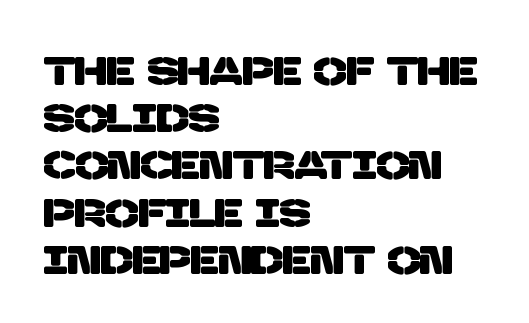
A typesetter would call this proportional, since set widths differ per character. Underlining? Definitely not there. This sample is left-justified, so line endings fall wherever the words run out. Nobody touched the tracking dial on this one. The glyphs in this specimen are sans serif.
